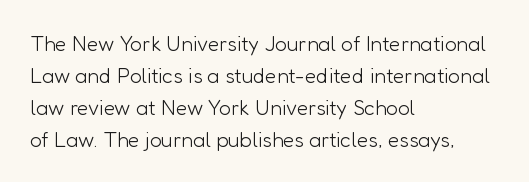
Q: Is the text bold? A: No.
Q: Is the text italic (slanted)? A: No, it is upright.
Q: Is the text underlined? A: No.
Q: How is the paragraph aligned? A: Left-aligned.
Q: Is the spacing between letters normal or unusually wide? A: Normal.
Q: Is the spacing between lines tight, normal or loose? A: Normal.
